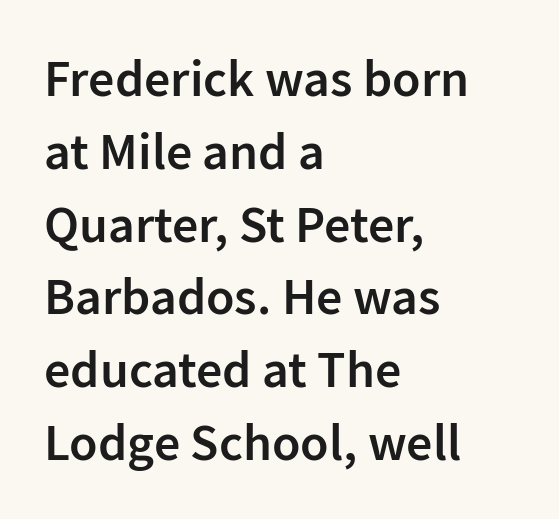
The space between consecutive lines is moderate. The characters look somewhat weighty, a semibold short of true bold. Standard letterfit; no display-style spreading of the glyphs. When letters stand straight like this, we call the style roman or upright. Words float on clear page, feet unadorned. The compositor pushed each line to the left boundary.
